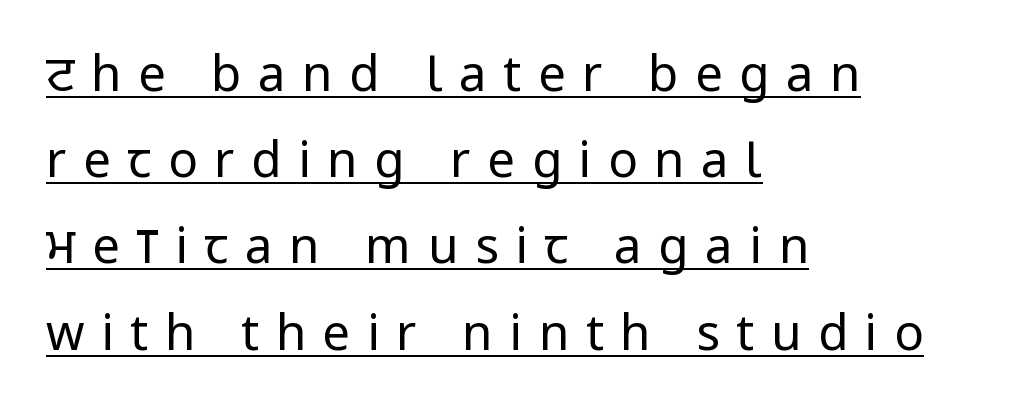
The image shows 49 px regular-weight, condensed sans-serif type, upright; set left-aligned, line spacing 1.76x, unusually wide letter spacing (+0.34 em), underlined; low stroke contrast and a large x-height.
